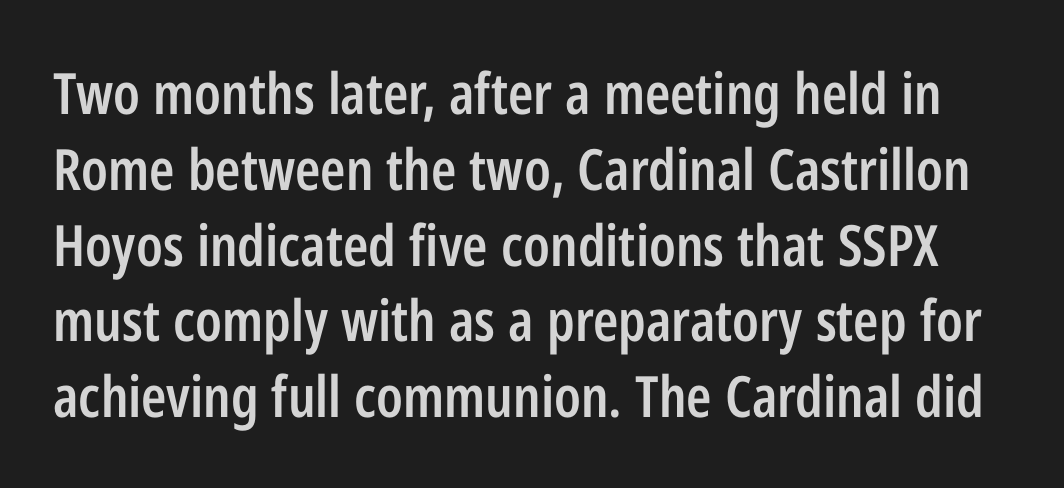
The typeface chosen for these lines omits serifs. These lines are rendered in a variable-pitch font. The letterforms sit shoulder to shoulder at normal distance. The lines sit at an ordinary, default distance from one another. Anything drawn beneath the words? Only blank space.
